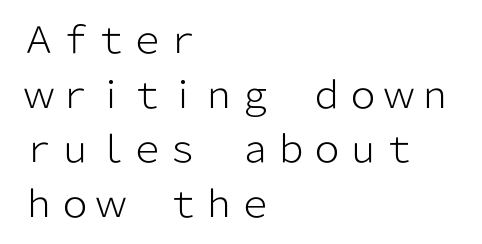
The passage shown is typed in a proportional face where columns would drift. Posture: upright roman. Check where the strokes stop: nothing finishes them off — pure sans. Tracking value appears to be zero — textbook default spacing. Lines of text with bare space underneath. Summary of weight: not heavy and not bold.
